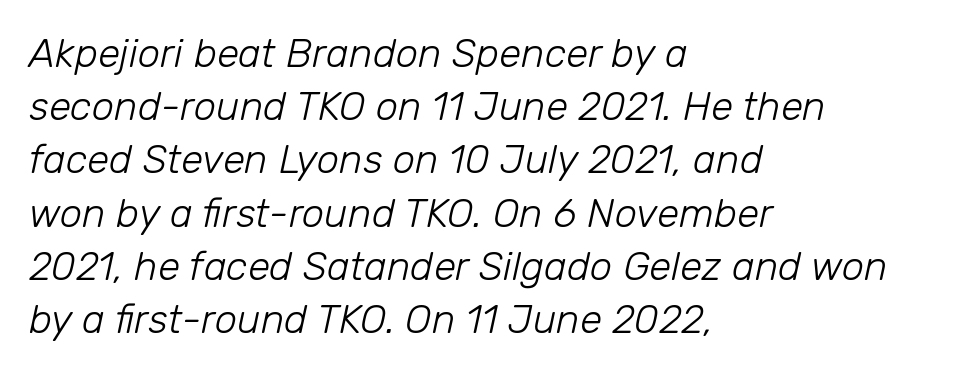
The lettering tilts uniformly, giving the passage an italic look. Do the characters align in a grid? No, the font is proportional. Only glyphs here, with clear space below each row. Quick note: interline space is typical.
